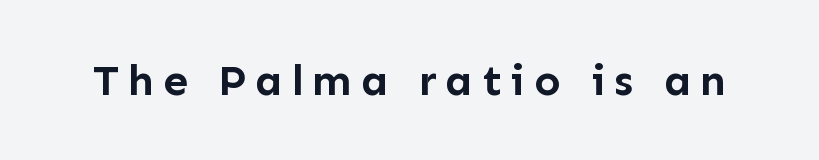
Beneath every word, the page is bare. What weight is shown? A full bold with thick strokes. A typesetter would call this proportional, since set widths differ per character. How are the letters spaced? Widely, with obvious added tracking.
